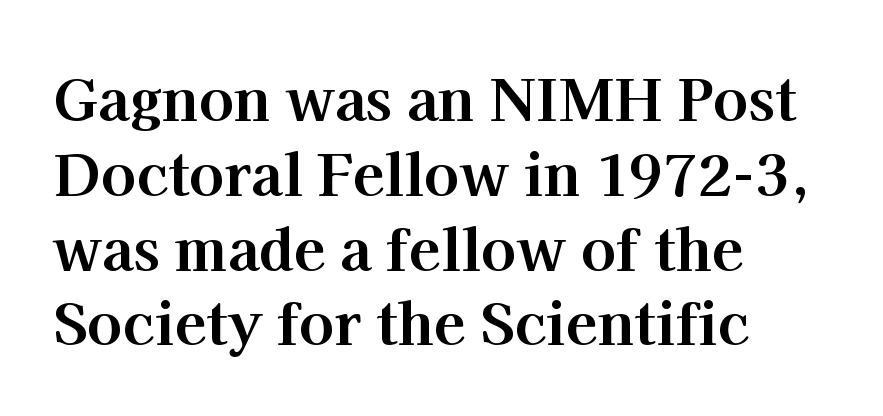
Q: Is the text bold? A: Yes.
Q: Is the text italic (slanted)? A: No, it is upright.
Q: Is the typeface a serif or a sans-serif typeface? A: Serif.
Q: Is the text underlined? A: No.
Q: How is the paragraph aligned? A: Left-aligned.
Q: Is the spacing between letters normal or unusually wide? A: Normal.
Q: Is the spacing between lines tight, normal or loose? A: Normal.
Q: Width (condensed, normal, or wide)? A: Normal.
Q: Stroke contrast? A: High.
Q: x-height? A: Medium.
Q: Monospaced? A: No.
